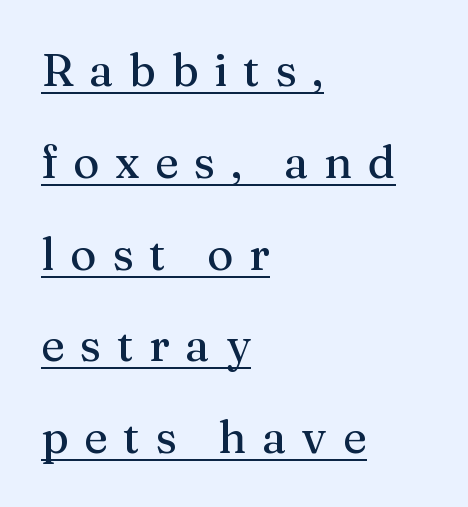
{"serif": "yes", "italic": "no", "width": "normal", "stroke_contrast": "medium", "x_height": "medium", "monospaced": "no", "underline": "yes", "align": "left", "line_spacing": "loose", "line_spacing_ratio": 2.04, "letter_spacing": "wide", "letter_spacing_em": 0.35, "glyph_px": 45}
